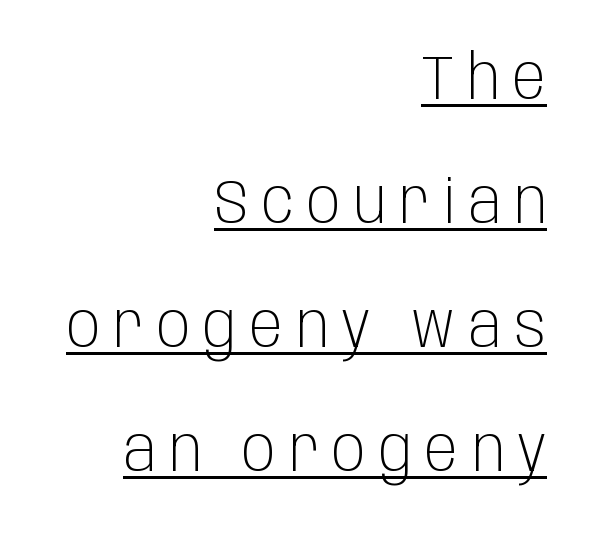
Q: Is the text bold? A: No.
Q: Is the text italic (slanted)? A: No, it is upright.
Q: Is the typeface a serif or a sans-serif typeface? A: Sans-serif.
Q: Is the text underlined? A: Yes.
Q: How is the paragraph aligned? A: Right-aligned.
Q: Is the spacing between letters normal or unusually wide? A: Unusually wide.
Q: Is the spacing between lines tight, normal or loose? A: Loose.
Q: Width (condensed, normal, or wide)? A: Condensed.
Q: Stroke contrast? A: Low.
Q: x-height? A: Large.
Q: Monospaced? A: No.
